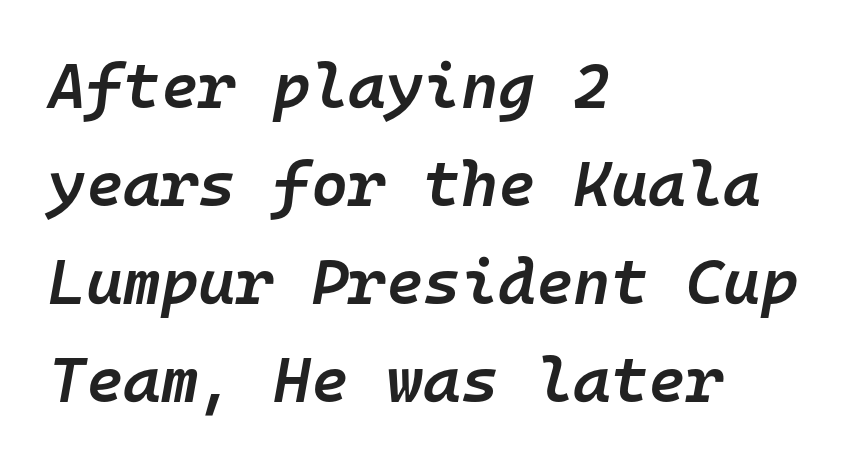
The image shows 64 px semibold type, italic (leaning right), monospaced; set left-aligned, normal line spacing (1.53x), normal letter spacing, not underlined; low stroke contrast and a medium x-height.
